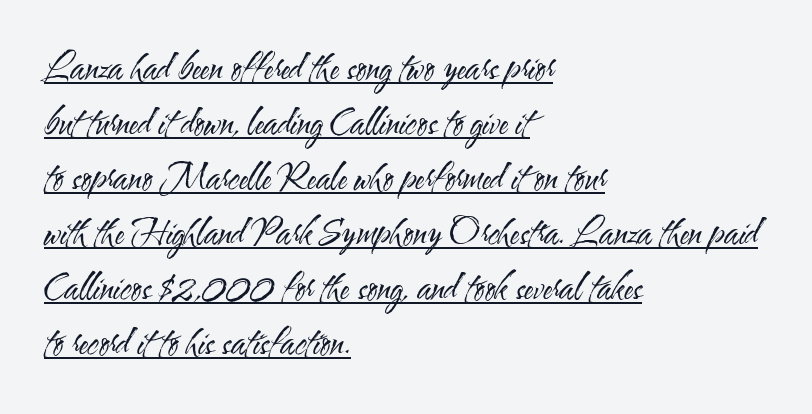
Evenly set lines give the paragraph a standard silhouette. The letterforms sit at book weight or below. The line texture is even and compact thanks to regular tracking.
